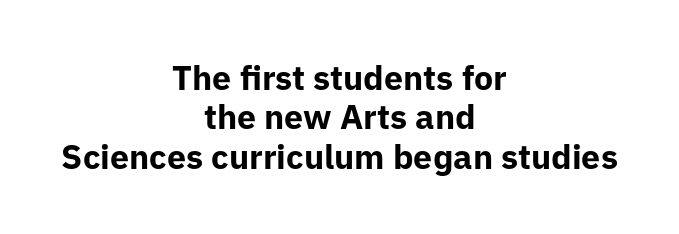
{"serif": "no", "italic": "no", "bold": "yes", "weight": "bold", "width": "normal", "stroke_contrast": "low", "x_height": "medium", "monospaced": "no", "underline": "no", "align": "center", "line_spacing_ratio": 1.16, "letter_spacing": "normal", "letter_spacing_em": 0.0, "glyph_px": 34}
